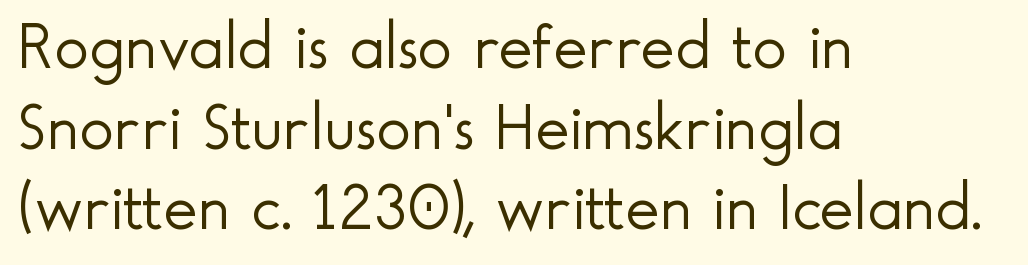
The image shows 66 px light sans-serif type, upright; set left-aligned, line spacing 1.22x, normal letter spacing, not underlined; a small x-height.
